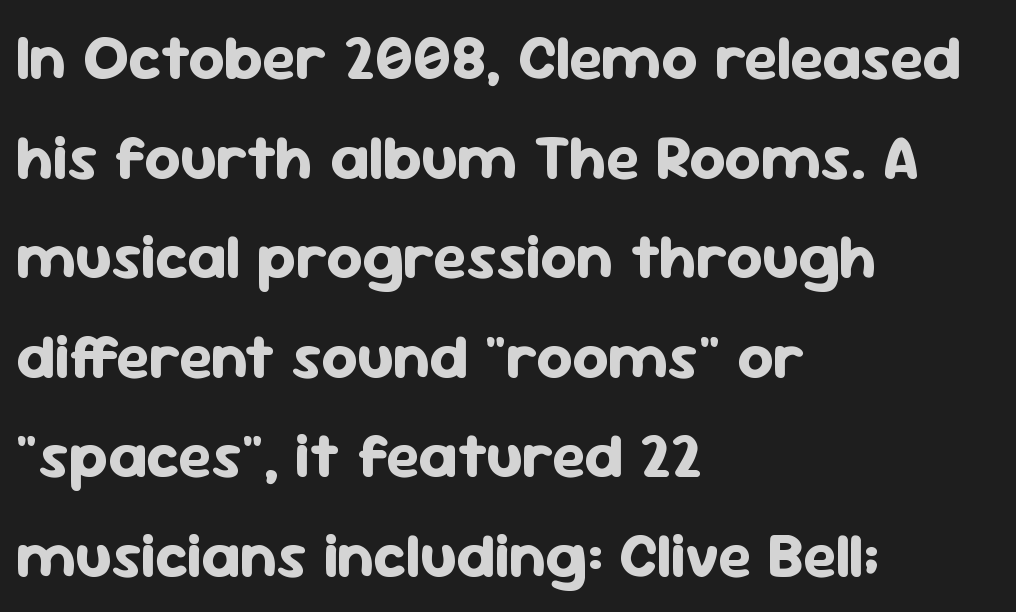
Designer's note — italics off, roman on. I'd describe the lettering as bold — thick and assertive. Typographically, this falls in the sans-serif category. The paragraph shown leans on its left margin. Baseline-to-baseline distance is the conventional proportion of letter height. Each letter keeps its own natural width here, so spacing adapts to shape.
